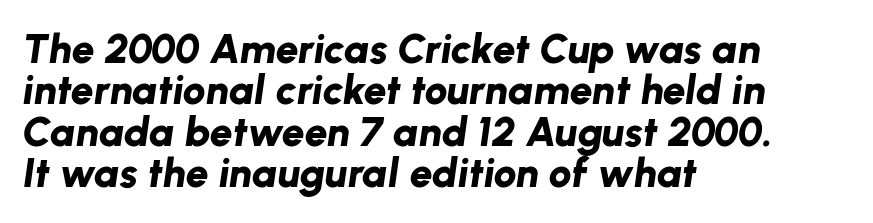
One glance says dense: line gaps are narrower than usual. The letters are slanted; this is an italic face. Every letter is thick-stroked: bold, no question. If you drew a ruler down the left edge, every line would touch it. Proportional: the letters do not fall into vertical columns.
